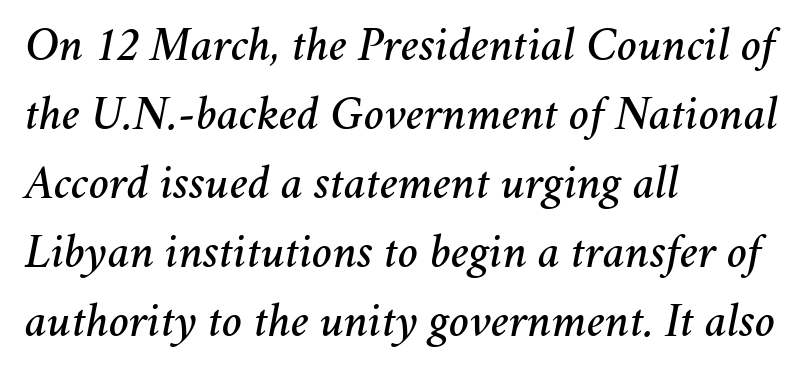
Q: Is the text italic (slanted)? A: Yes, it leans right by about 11 degrees.
Q: Is the text underlined? A: No.
Q: How is the paragraph aligned? A: Left-aligned.
Q: Is the spacing between letters normal or unusually wide? A: Normal.
Q: Is the spacing between lines tight, normal or loose? A: Normal.
Q: Width (condensed, normal, or wide)? A: Normal.
Q: Stroke contrast? A: Medium.
Q: x-height? A: Medium.
Q: Monospaced? A: No.
